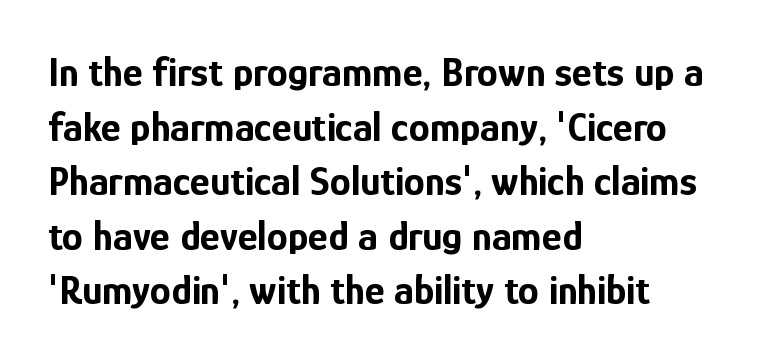
Q: Is the text bold? A: Yes.
Q: Is the text italic (slanted)? A: No, it is upright.
Q: Is the typeface a serif or a sans-serif typeface? A: Sans-serif.
Q: Is the text underlined? A: No.
Q: How is the paragraph aligned? A: Left-aligned.
Q: Is the spacing between letters normal or unusually wide? A: Normal.
Q: Is the spacing between lines tight, normal or loose? A: Normal.
Q: Width (condensed, normal, or wide)? A: Condensed.
Q: Stroke contrast? A: Low.
Q: x-height? A: Medium.
Q: Monospaced? A: No.
